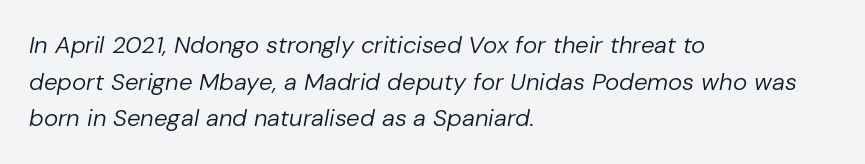
Q: Is the text bold? A: No.
Q: Is the text italic (slanted)? A: Yes, it leans right by about 10 degrees.
Q: Is the text underlined? A: No.
Q: How is the paragraph aligned? A: Left-aligned.
Q: Is the spacing between letters normal or unusually wide? A: Normal.
Q: Is the spacing between lines tight, normal or loose? A: Normal.
